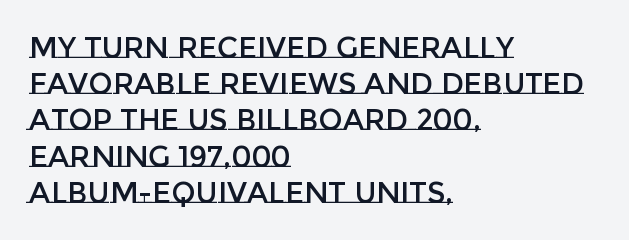
{"italic": "no", "width": "normal", "stroke_contrast": "low", "x_height": "large", "monospaced": "no", "underline": "no", "align": "left", "line_spacing": "normal", "line_spacing_ratio": 1.25, "letter_spacing": "normal", "letter_spacing_em": 0.0, "glyph_px": 29}
